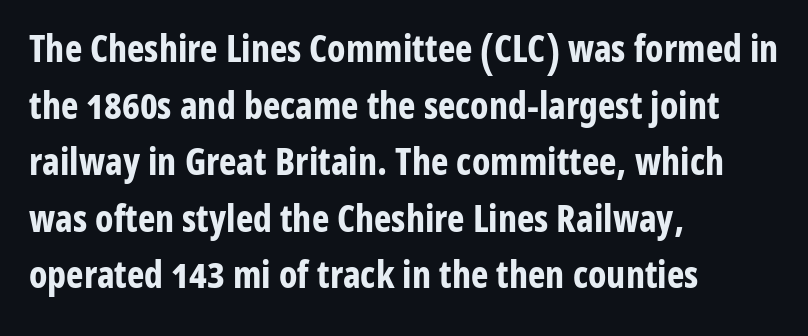
The image shows 37 px bold, condensed sans-serif type, upright; set left-aligned, normal line spacing (1.53x), normal letter spacing, not underlined; low stroke contrast and a medium x-height.
